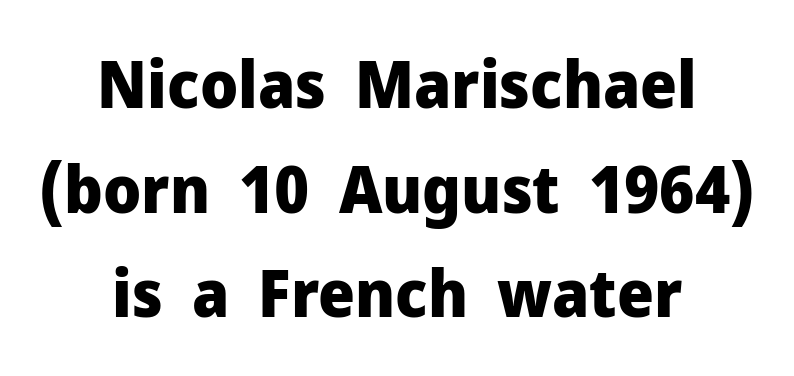
{"serif": "no", "italic": "no", "bold": "yes", "weight": "heavy", "width": "normal", "stroke_contrast": "low", "x_height": "medium", "monospaced": "no", "underline": "no", "align": "center", "line_spacing": "normal", "line_spacing_ratio": 1.61, "letter_spacing": "normal", "letter_spacing_em": 0.0, "glyph_px": 65}
